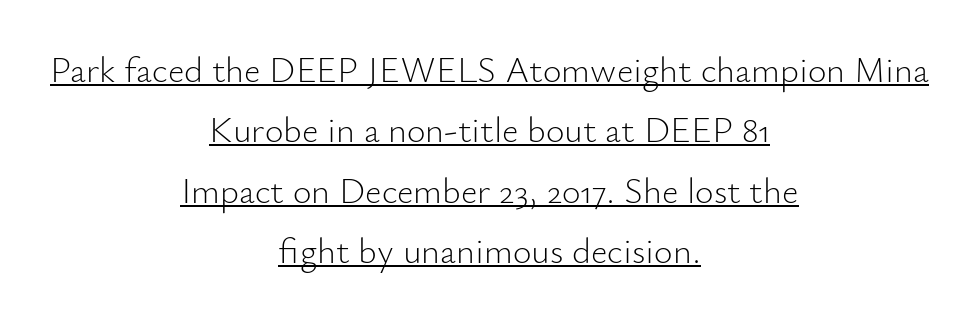
Neither beginnings nor endings align; midpoints do. Notice how descenders clear the ascenders below comfortably — that's standard leading. Posture: vertical. A typographer would call this underscored text. Note: no serifs on the glyphs.
